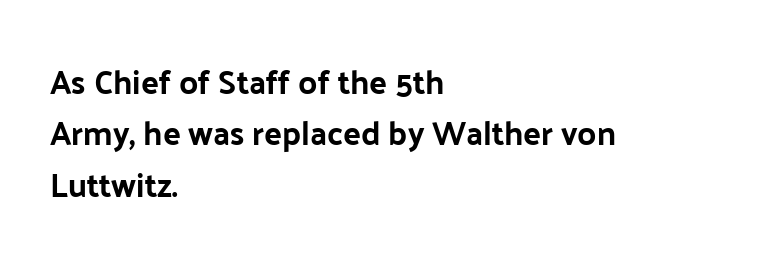
The specimen reads as upright at a glance. You can tell from the bare stems that sans-serif type was used. Successive baselines arrive at the customary interval. Words float on clear page, feet unadorned.
